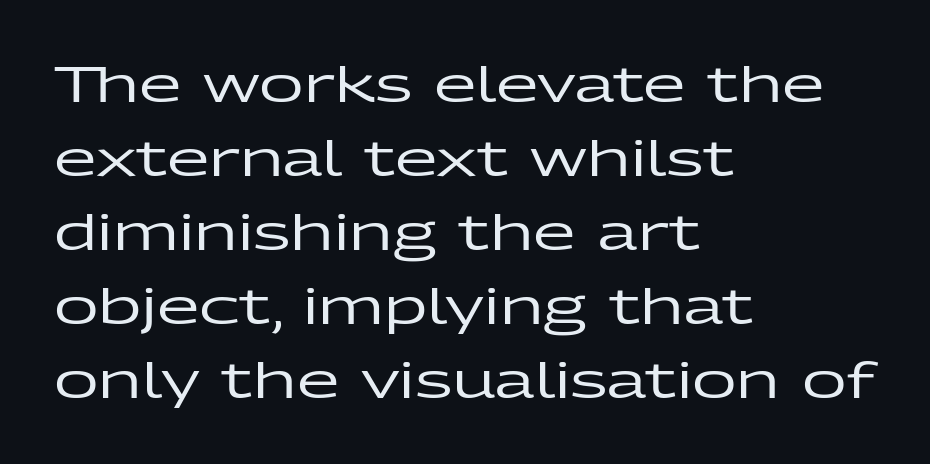
Q: Is the text italic (slanted)? A: No, it is upright.
Q: Is the typeface a serif or a sans-serif typeface? A: Sans-serif.
Q: Is the text underlined? A: No.
Q: How is the paragraph aligned? A: Left-aligned.
Q: Is the spacing between letters normal or unusually wide? A: Normal.
Q: Is the spacing between lines tight, normal or loose? A: Normal.
Q: Width (condensed, normal, or wide)? A: Wide.
Q: Stroke contrast? A: Low.
Q: x-height? A: Medium.
Q: Monospaced? A: No.
